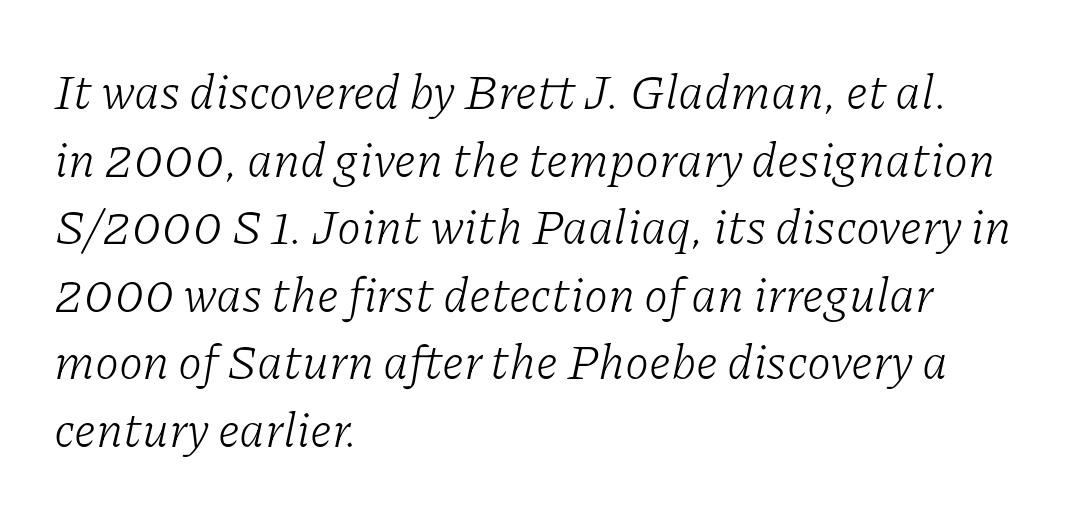
The image shows 49 px light serif type, italic (leaning right); set left-aligned, normal line spacing (1.38x), normal letter spacing, not underlined; low stroke contrast and a medium x-height.
